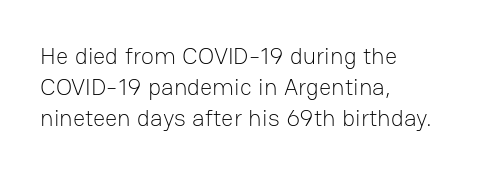
The image shows 24 px text type, upright; set left-aligned, normal line spacing (1.29x), normal letter spacing, not underlined.
